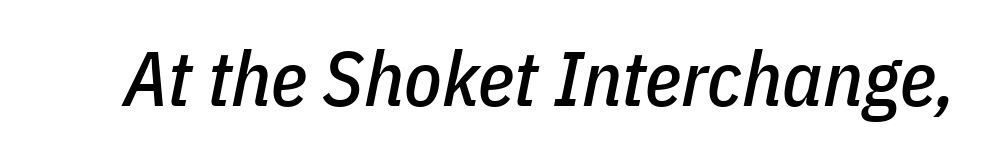
The glyphs look as if they've been sheared to an angle. Is this a fixed-width face? No — the glyphs have proportional, varying widths. A clean baseline with only descenders dipping below it. You could call the tracking neutral — neither tight nor loose.
